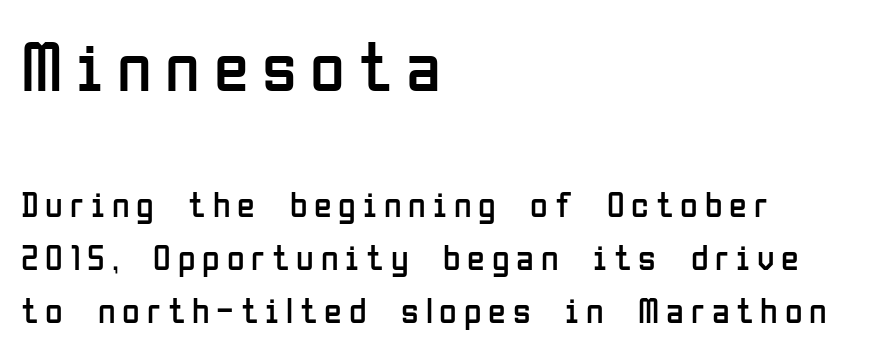
The image shows 71 px regular-weight, condensed sans-serif type, upright; set left-aligned, normal line spacing (1.46x), not underlined; the first (top) block is 1.97x larger; low stroke contrast and a medium x-height.
